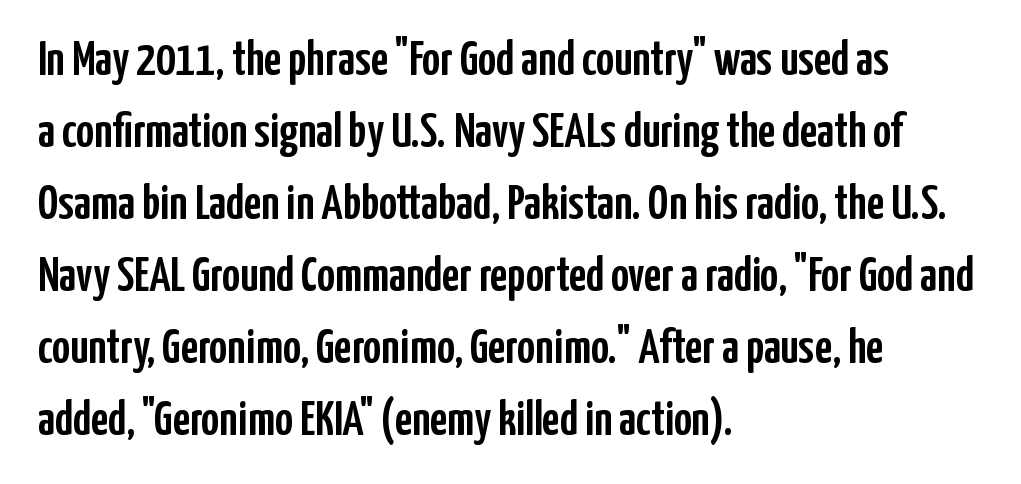
The image shows 49 px condensed sans-serif type, upright; set left-aligned, normal line spacing (1.47x), normal letter spacing, not underlined; low stroke contrast and a medium x-height.
